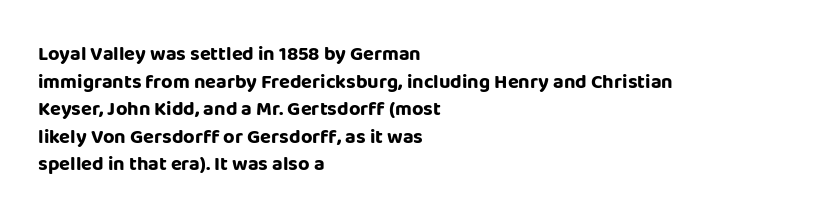
Q: Is the text bold? A: Yes.
Q: Is the text italic (slanted)? A: No, it is upright.
Q: Is the text underlined? A: No.
Q: How is the paragraph aligned? A: Left-aligned.
Q: Is the spacing between letters normal or unusually wide? A: Normal.
Q: Is the spacing between lines tight, normal or loose? A: Normal.
